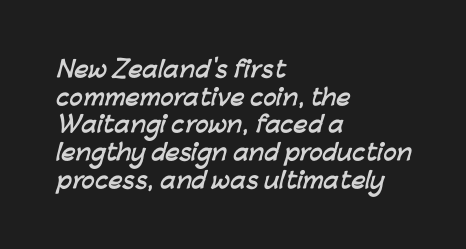
The foot of each line stays bare and open. The passage shown has conventional tracking throughout. Line spacing here is normal. A student would call this left alignment; a typographer would say flush left, rag right.
